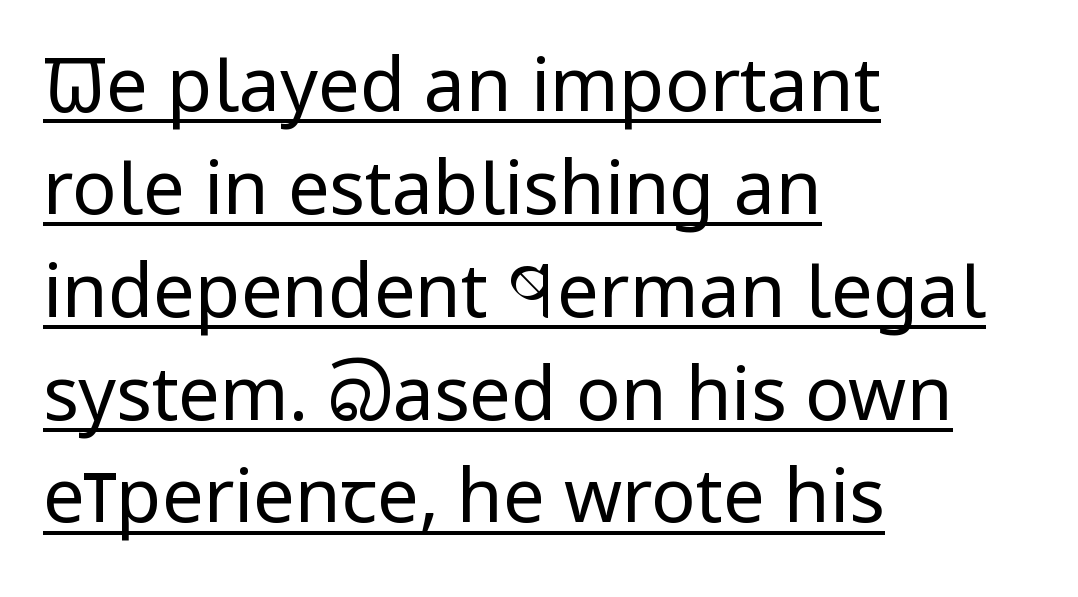
The image shows 74 px regular-weight, condensed sans-serif type, upright; set left-aligned, normal line spacing (1.39x), normal letter spacing, underlined; low stroke contrast and a large x-height.
